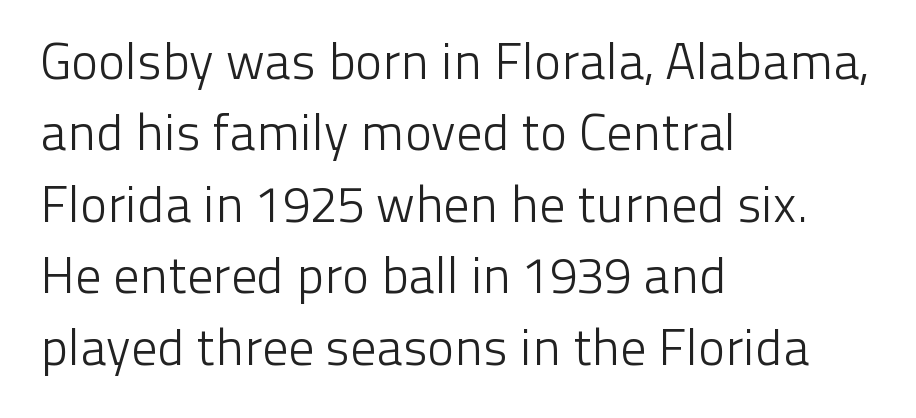
{"serif": "no", "italic": "no", "bold": "no", "weight": "light", "width": "normal", "stroke_contrast": "low", "x_height": "medium", "monospaced": "no", "underline": "no", "align": "left", "line_spacing": "normal", "line_spacing_ratio": 1.4, "letter_spacing": "normal", "letter_spacing_em": 0.0, "glyph_px": 51}
